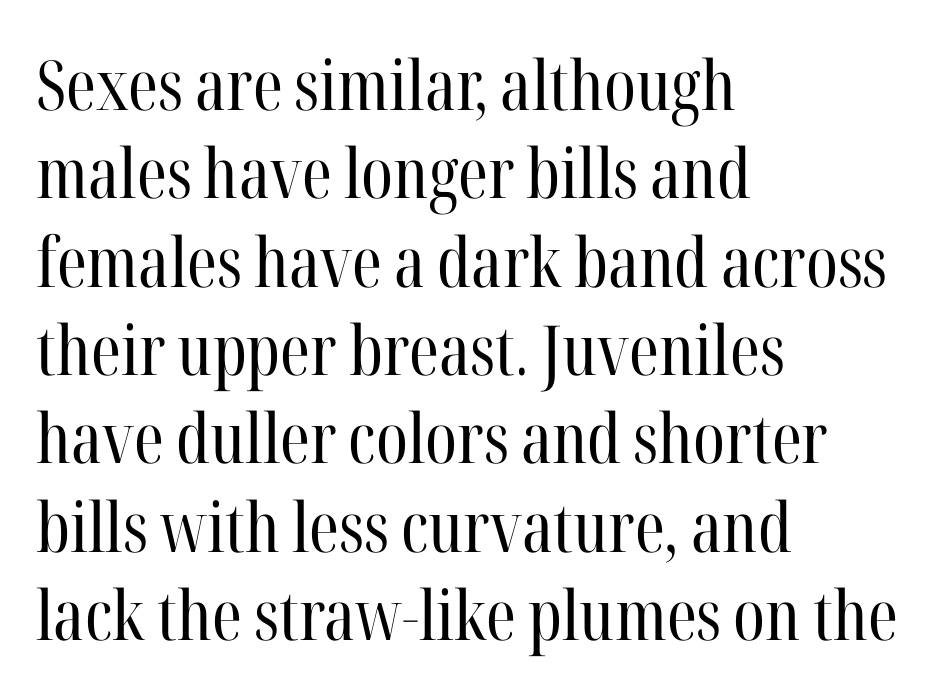
These lines sit exactly where default settings would place them. The rendering keeps characters at their native spacing. A classic flush-left, rag-right setting is used for this passage. The typography opts for an upright posture over an oblique one. The string is rendered with underlining switched off.
